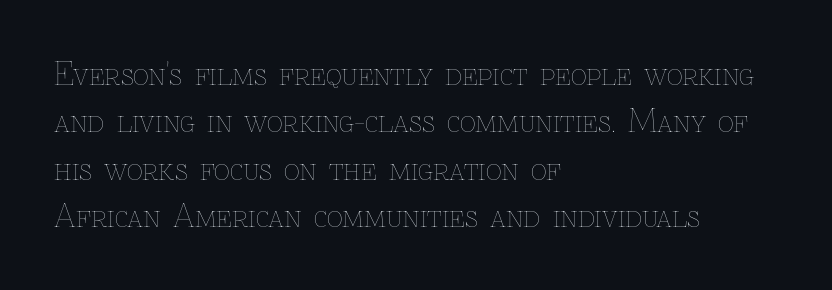
Q: Is the text bold? A: No.
Q: Is the text italic (slanted)? A: No, it is upright.
Q: Is the text underlined? A: No.
Q: How is the paragraph aligned? A: Left-aligned.
Q: Is the spacing between letters normal or unusually wide? A: Normal.
Q: Is the spacing between lines tight, normal or loose? A: Normal.
Q: Width (condensed, normal, or wide)? A: Normal.
Q: Stroke contrast? A: Low.
Q: x-height? A: Medium.
Q: Monospaced? A: No.
